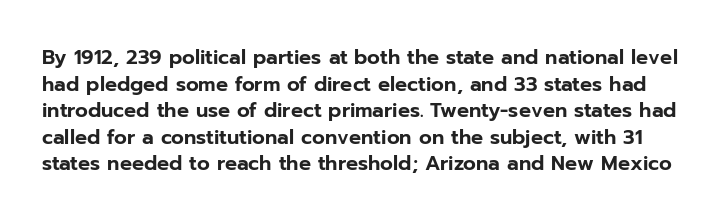
{"italic": "no", "underline": "no", "line_spacing": "normal", "line_spacing_ratio": 1.33, "letter_spacing": "normal", "letter_spacing_em": 0.0, "glyph_px": 20}
